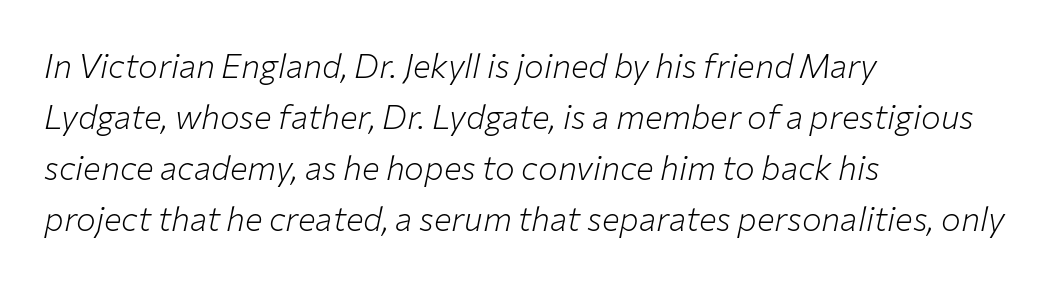
The image shows 33 px light type, italic (leaning right); set left-aligned, normal line spacing (1.55x), normal letter spacing, not underlined; low stroke contrast and a medium x-height.
